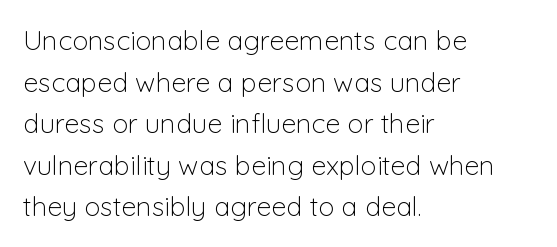
This sample uses an upright cut, with every glyph sitting square on the baseline. Lines of text with bare space underneath. The setting favours the left margin, as ordinary paragraphs usually do. Leading: standard. The typesetting does not lean heavy: it is not bold. You could call the tracking neutral — neither tight nor loose.
